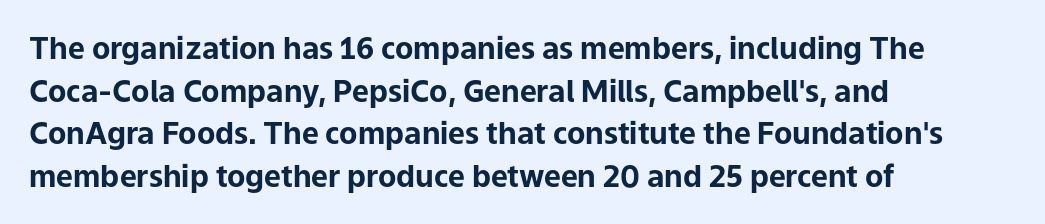
The image shows 30 px bold sans-serif type, upright; set left-aligned, normal line spacing (1.42x), normal letter spacing, not underlined; low stroke contrast and a medium x-height.
